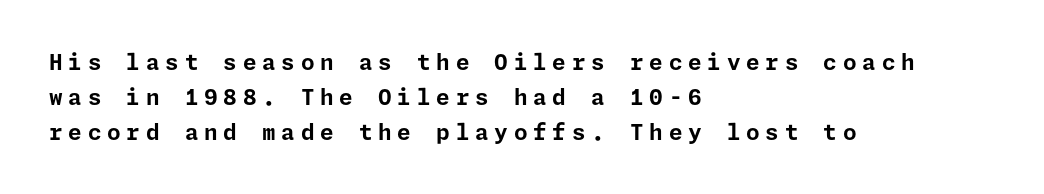
{"italic": "no", "bold": "yes", "underline": "no", "align": "left", "line_spacing": "normal", "line_spacing_ratio": 1.58, "letter_spacing": "wide", "letter_spacing_em": 0.26, "glyph_px": 22}
